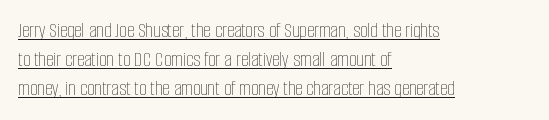
Is the block centered? No — it sits flush against the left margin. Descenders here cross a horizontal rule under the line. Caption: standard tracking, unaltered. Italic: no, the glyphs are upright roman.
